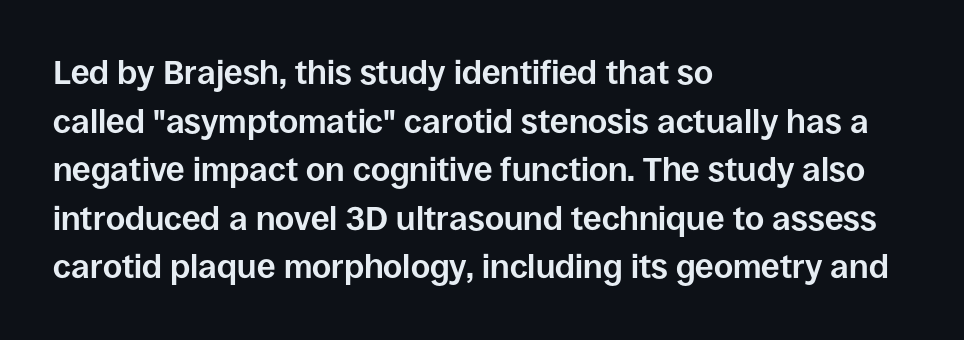
{"serif": "no", "italic": "no", "bold": "yes", "weight": "bold", "width": "normal", "stroke_contrast": "low", "x_height": "large", "monospaced": "no", "underline": "no", "align": "left", "line_spacing": "normal", "line_spacing_ratio": 1.47, "letter_spacing": "normal", "letter_spacing_em": 0.0, "glyph_px": 33}
